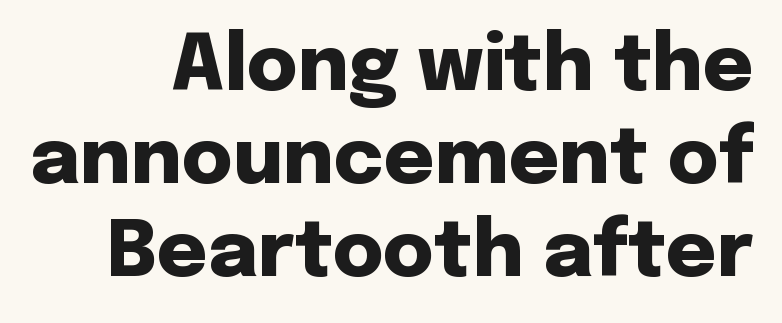
Posture: upright roman. You'd pick this weight for a headline — it's a proper bold. Each letter's strokes conclude bluntly, with no projecting serifs. Plain, unruled lines of type.
